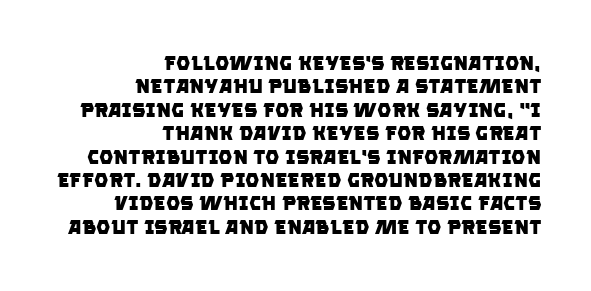
{"bold": "yes", "underline": "no", "align": "right", "line_spacing_ratio": 1.17, "letter_spacing": "normal", "letter_spacing_em": 0.0, "glyph_px": 20}
